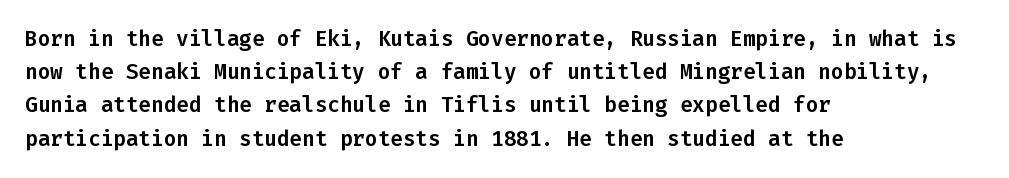
{"italic": "no", "underline": "no", "align": "left", "line_spacing": "normal", "line_spacing_ratio": 1.58, "letter_spacing": "normal", "letter_spacing_em": 0.0, "glyph_px": 21}
